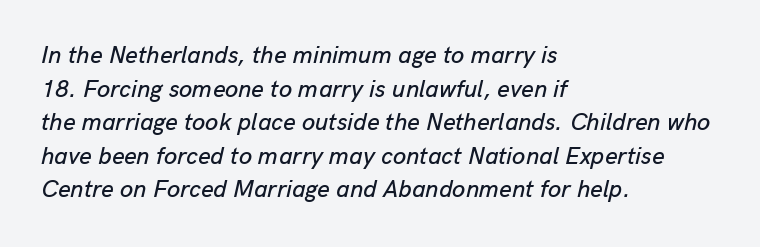
The string is rendered with underlining switched off. Nothing unusual about the tracking: characters are spaced as the font intends. Reading down the block, your eye returns to a fixed left position each line. Normally led — the rows are evenly, conventionally spaced.
